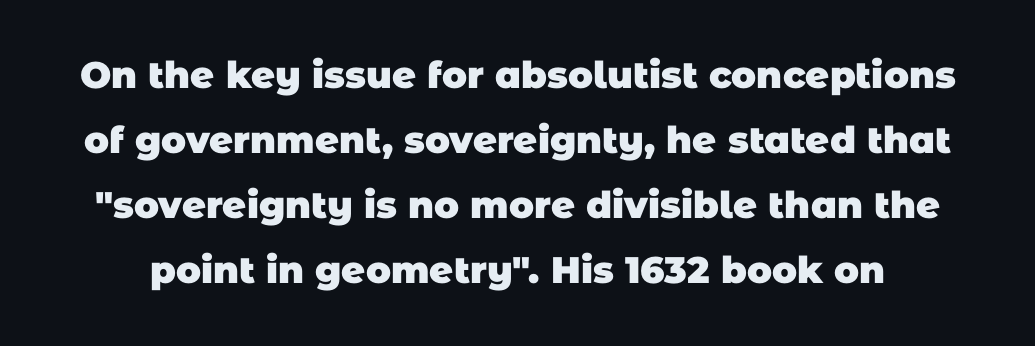
The image shows 37 px heavy sans-serif type; set line spacing 1.76x, normal letter spacing, not underlined; low stroke contrast and a large x-height.
